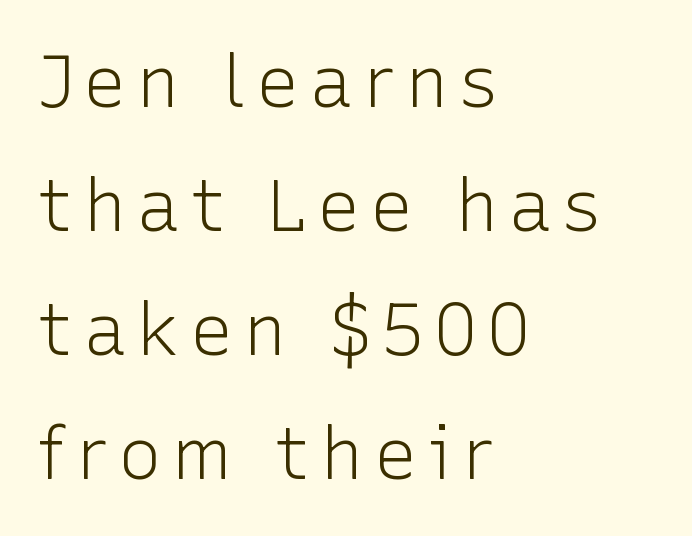
The image shows 73 px light sans-serif type, upright; set left-aligned, normal line spacing (1.7x), not underlined; low stroke contrast and a medium x-height.
